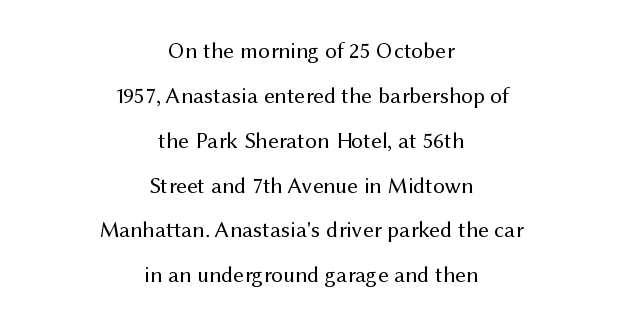
The image shows 23 px text type, upright; set centered, loose line spacing (1.95x), normal letter spacing, not underlined.
